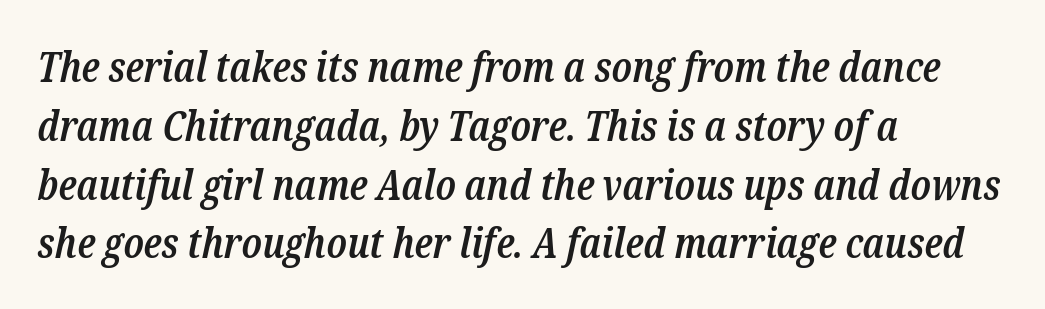
Q: Is the text bold? A: Semi-bold.
Q: Is the text italic (slanted)? A: Yes, it leans right by about 12 degrees.
Q: Is the typeface a serif or a sans-serif typeface? A: Serif.
Q: Is the text underlined? A: No.
Q: How is the paragraph aligned? A: Left-aligned.
Q: Is the spacing between letters normal or unusually wide? A: Normal.
Q: Is the spacing between lines tight, normal or loose? A: Normal.
Q: Width (condensed, normal, or wide)? A: Condensed.
Q: Stroke contrast? A: Low.
Q: x-height? A: Medium.
Q: Monospaced? A: No.
